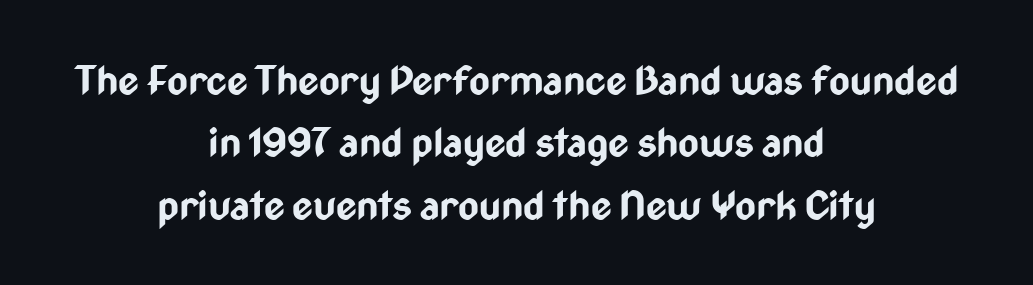
The passage shown stacks its lines at a standard gap. Are there feet on the stems? There aren't — it's a sans. The typesetter chose a symmetrical, centered arrangement here. Decoration check: the copy has no underline. The tracking reads as untouched default to a designer's eye.
